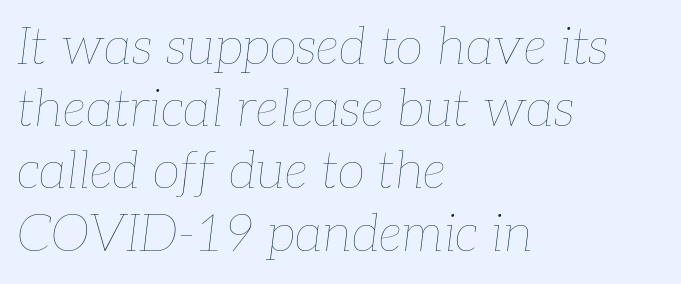
Words appear dense and cohesive because spacing is normal. Clear beneath every line of the passage. Varying glyph widths throughout — classic text-font behaviour. Compared with ordinary roman type, these characters are visibly tilted. Alignment: flush left.
